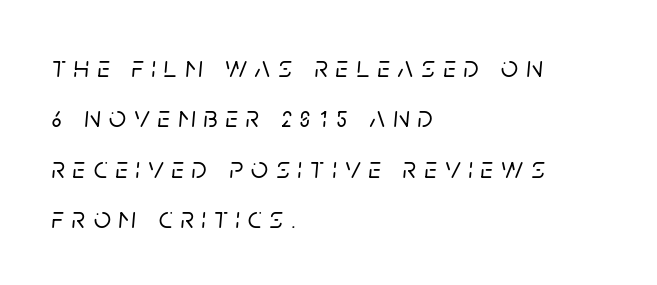
The image shows 30 px text type, italic (leaning right); set left-aligned, normal line spacing (1.68x), unusually wide letter spacing (+0.27 em), not underlined; low stroke contrast and a large x-height.
